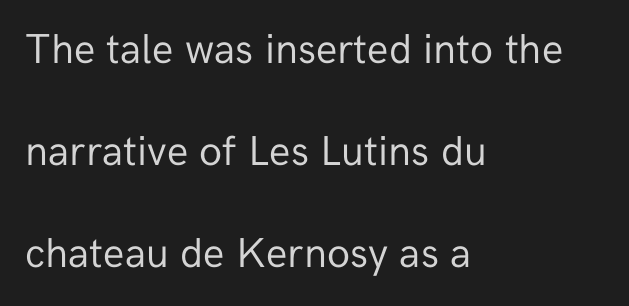
Underlining? Definitely not there. It's the straight-up-and-down kind of type. These lines are rendered in a variable-pitch font. The passage shown is typeset with a sans-serif family.
